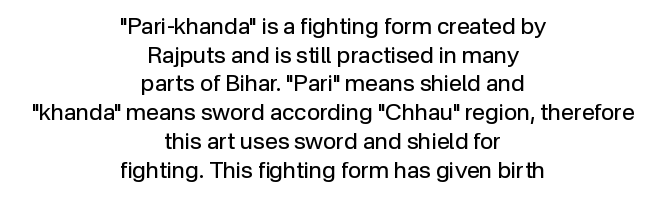
Q: Is the text bold? A: No.
Q: Is the text italic (slanted)? A: No, it is upright.
Q: Is the text underlined? A: No.
Q: How is the paragraph aligned? A: Centered.
Q: Is the spacing between letters normal or unusually wide? A: Normal.
Q: Is the spacing between lines tight, normal or loose? A: Normal.
